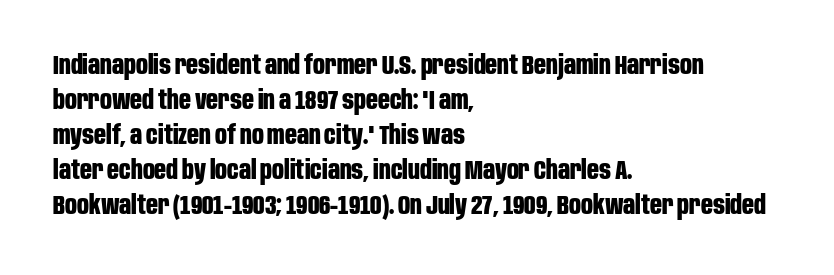
Q: Is the text bold? A: Yes.
Q: Is the text italic (slanted)? A: No, it is upright.
Q: Is the text underlined? A: No.
Q: How is the paragraph aligned? A: Left-aligned.
Q: Is the spacing between letters normal or unusually wide? A: Normal.
Q: Is the spacing between lines tight, normal or loose? A: Normal.
